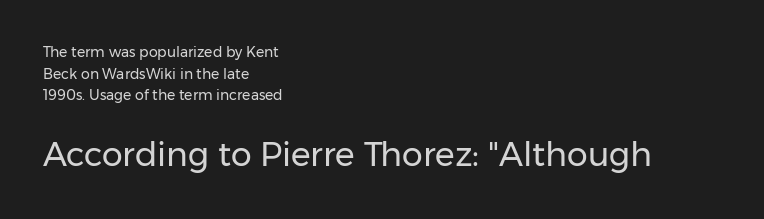
Q: Is the text bold? A: No.
Q: Is the text italic (slanted)? A: No, it is upright.
Q: Is the typeface a serif or a sans-serif typeface? A: Sans-serif.
Q: Is the text underlined? A: No.
Q: How is the paragraph aligned? A: Left-aligned.
Q: Is the spacing between letters normal or unusually wide? A: Normal.
Q: Is the spacing between lines tight, normal or loose? A: Normal.
Q: Which block of text is set in a larger size, the first (top) or the second (bottom)? A: The second (bottom) one.
Q: Width (condensed, normal, or wide)? A: Normal.
Q: Stroke contrast? A: Low.
Q: x-height? A: Medium.
Q: Monospaced? A: No.
